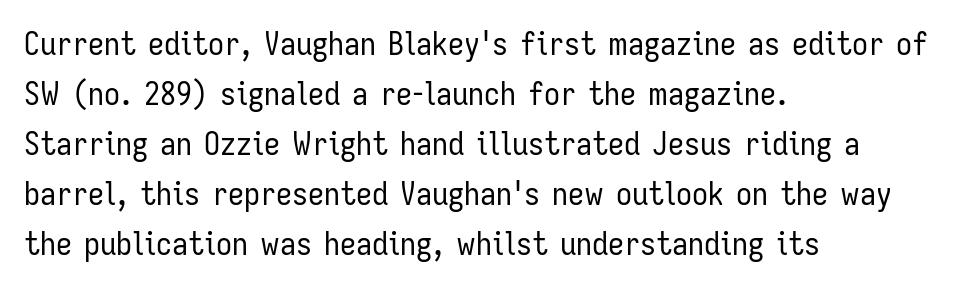
Q: Is the text bold? A: No.
Q: Is the text italic (slanted)? A: No, it is upright.
Q: Is the typeface a serif or a sans-serif typeface? A: Sans-serif.
Q: Is the text underlined? A: No.
Q: How is the paragraph aligned? A: Left-aligned.
Q: Is the spacing between letters normal or unusually wide? A: Normal.
Q: Is the spacing between lines tight, normal or loose? A: Normal.
Q: Width (condensed, normal, or wide)? A: Condensed.
Q: Stroke contrast? A: Low.
Q: x-height? A: Medium.
Q: Monospaced? A: No.
